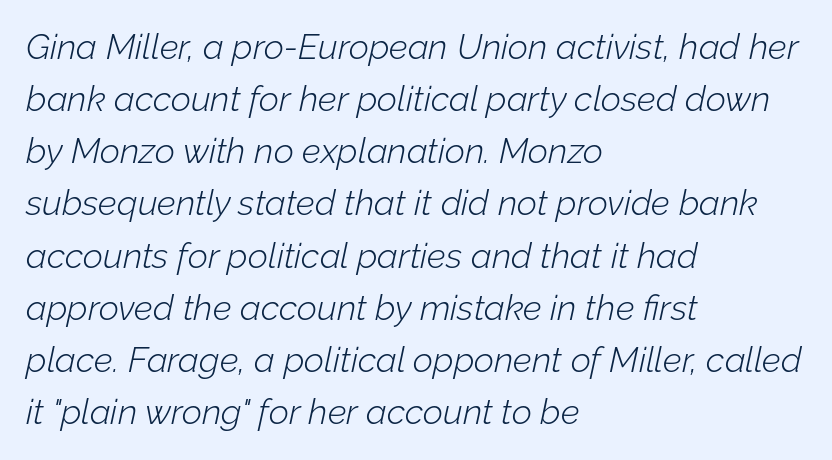
The image shows 35 px light type, italic (leaning right); set left-aligned, normal line spacing (1.49x), normal letter spacing, not underlined; low stroke contrast and a medium x-height.
